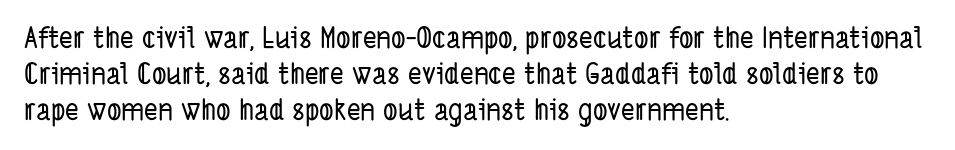
Q: Is the typeface a serif or a sans-serif typeface? A: Sans-serif.
Q: Is the text underlined? A: No.
Q: How is the paragraph aligned? A: Left-aligned.
Q: Is the spacing between letters normal or unusually wide? A: Normal.
Q: Width (condensed, normal, or wide)? A: Condensed.
Q: Stroke contrast? A: Low.
Q: x-height? A: Medium.
Q: Monospaced? A: No.
